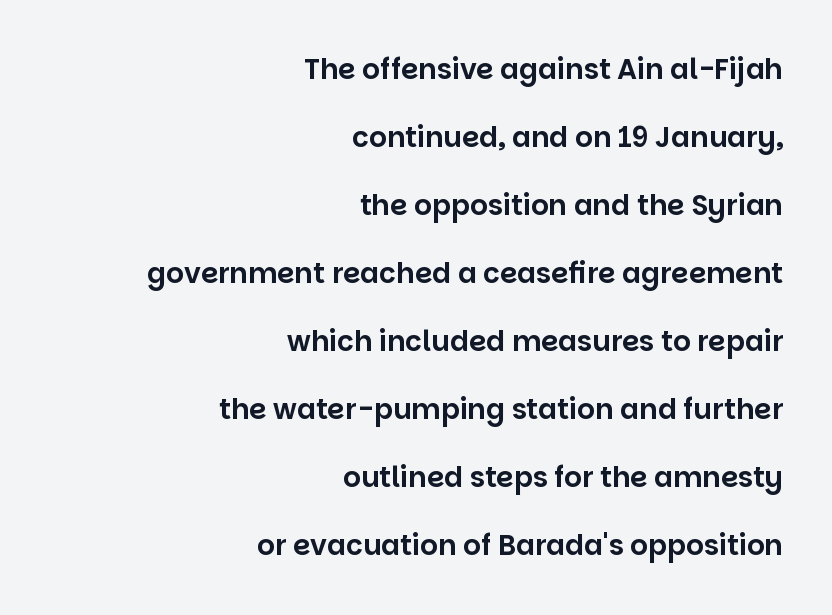
Q: Is the text italic (slanted)? A: No, it is upright.
Q: Is the typeface a serif or a sans-serif typeface? A: Sans-serif.
Q: Is the text underlined? A: No.
Q: How is the paragraph aligned? A: Right-aligned.
Q: Is the spacing between letters normal or unusually wide? A: Normal.
Q: Is the spacing between lines tight, normal or loose? A: Loose.
Q: Width (condensed, normal, or wide)? A: Normal.
Q: Stroke contrast? A: Low.
Q: x-height? A: Large.
Q: Monospaced? A: No.
